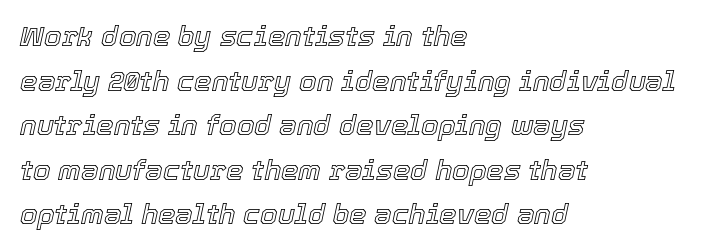
The image shows 28 px text type, italic (leaning right); set left-aligned, normal line spacing (1.59x), normal letter spacing, not underlined; a medium x-height.
